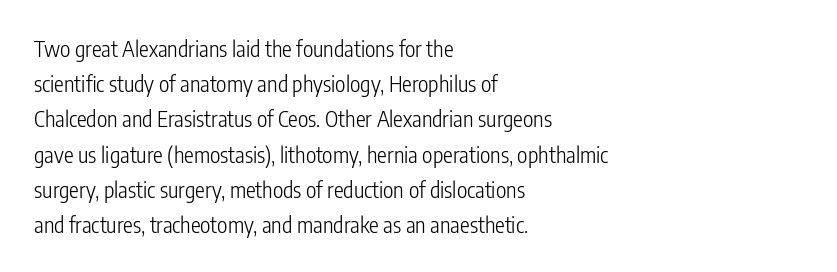
{"italic": "no", "bold": "no", "underline": "no", "align": "left", "line_spacing": "normal", "line_spacing_ratio": 1.6, "letter_spacing": "normal", "letter_spacing_em": 0.0, "glyph_px": 22}
